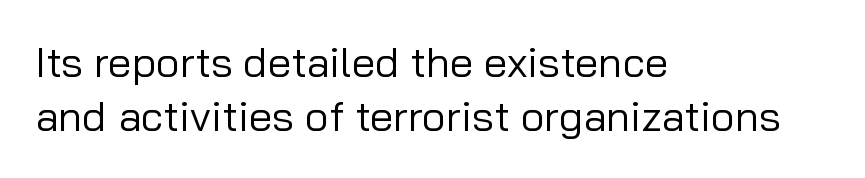
The strokes carry an ordinary text weight at most. Descenders hang freely into open space. Where is the straight margin? On the left. Each letter keeps its own natural width here, so spacing adapts to shape. Is the letter spacing exaggerated? No — it looks like the ordinary default. How would I describe the line gaps? Plain and ordinary.
